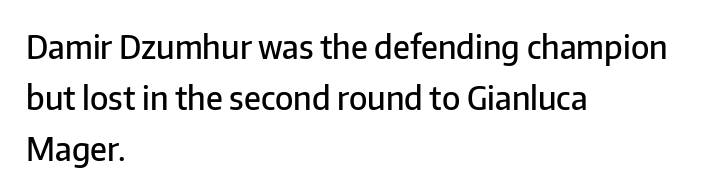
Q: Is the text bold? A: Semi-bold.
Q: Is the text italic (slanted)? A: No, it is upright.
Q: Is the typeface a serif or a sans-serif typeface? A: Sans-serif.
Q: Is the text underlined? A: No.
Q: How is the paragraph aligned? A: Left-aligned.
Q: Is the spacing between letters normal or unusually wide? A: Normal.
Q: Is the spacing between lines tight, normal or loose? A: Normal.
Q: Width (condensed, normal, or wide)? A: Normal.
Q: Stroke contrast? A: Low.
Q: x-height? A: Medium.
Q: Monospaced? A: No.
